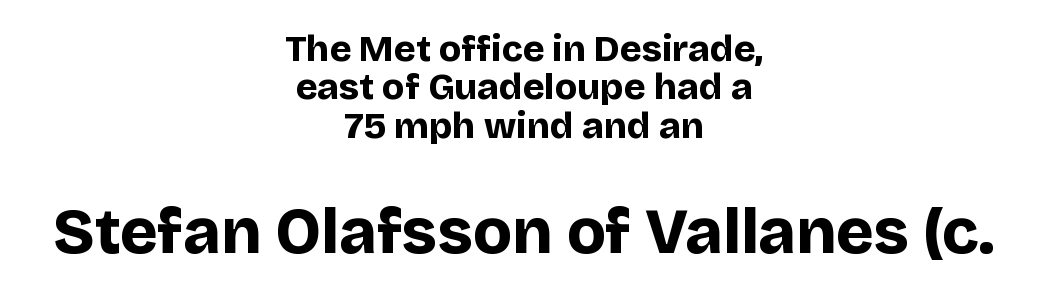
The image shows 64 px bold sans-serif type, upright; set centered, tight line spacing (1.04x), normal letter spacing, not underlined; the second (bottom) block is 1.73x larger; low stroke contrast and a large x-height.
